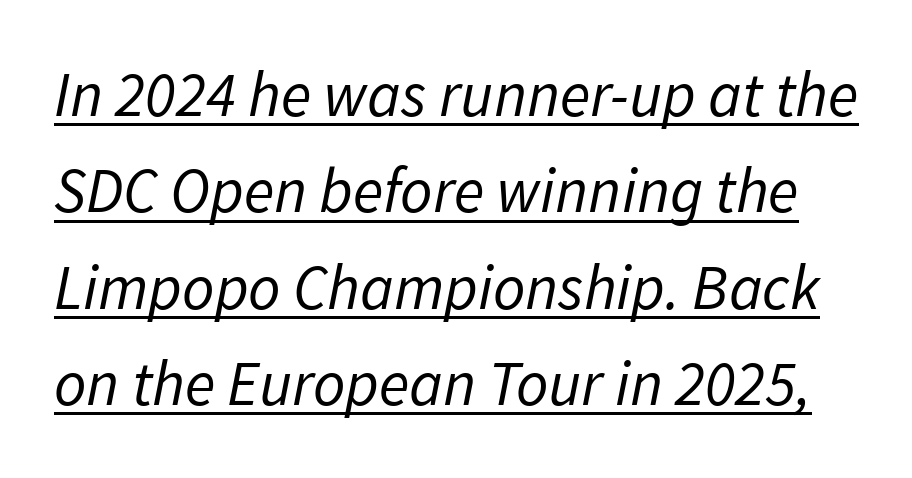
The image shows 63 px regular-weight type, italic (leaning right); set normal line spacing (1.53x), normal letter spacing, underlined; low stroke contrast and a medium x-height.
